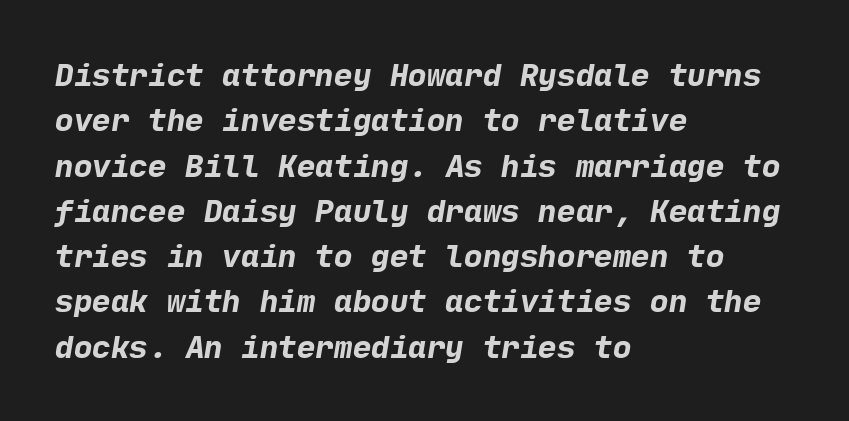
You can tell from the bare stems that sans-serif type was used. Which margin do the lines hug? The left one — the right edge is uneven. Does the leading feel generous? No, just average. Caption: standard tracking, unaltered.
